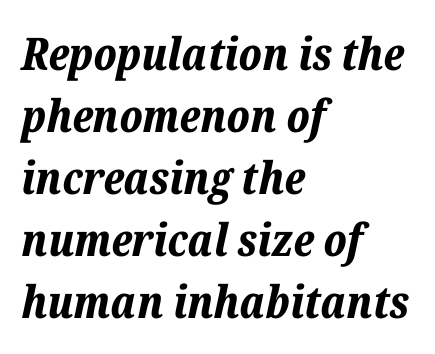
{"italic": "yes", "lean": "right", "slant_degrees": 12, "bold": "yes", "weight": "bold", "width": "normal", "stroke_contrast": "low", "x_height": "medium", "monospaced": "no", "underline": "no", "align": "left", "line_spacing": "normal", "line_spacing_ratio": 1.38, "letter_spacing": "normal", "letter_spacing_em": 0.0, "glyph_px": 45}
